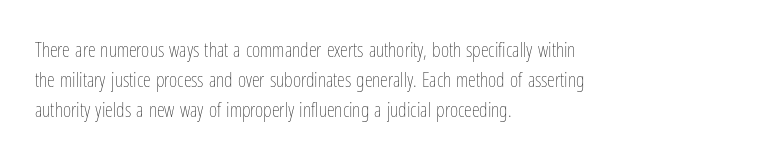
Rule under the text: the space is simply empty. Upright lettering throughout. This rendering leaves character spacing at its baseline value. If you drew a ruler down the left edge, every line would touch it. Is there much room between lines? A standard amount, neither cramped nor airy. This reads as an unemphasized weight, regular at the heaviest.
